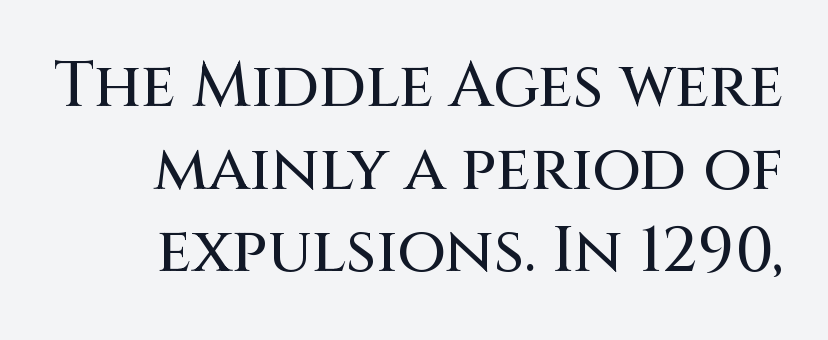
The space beneath each line is pristine and unruled. You could not count columns in this text — the font is proportionally spaced. Grotesque or geometric, the face here clearly has no serifs. Students, observe: this is what conventionally led text looks like.
